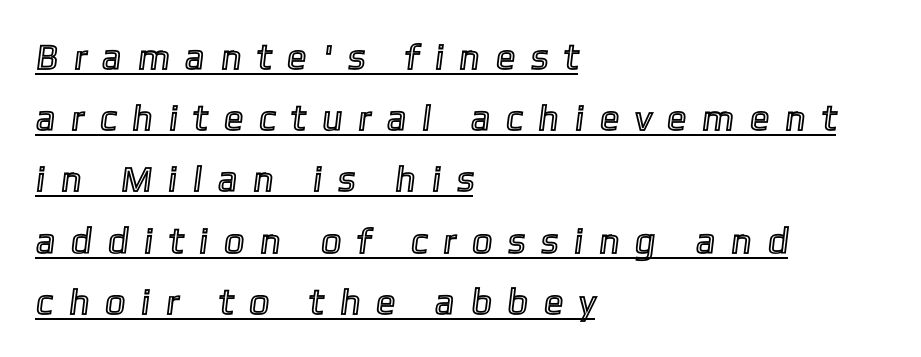
The image shows 36 px text type; set left-aligned, normal line spacing (1.7x), unusually wide letter spacing (+0.44 em), underlined; a medium x-height.
